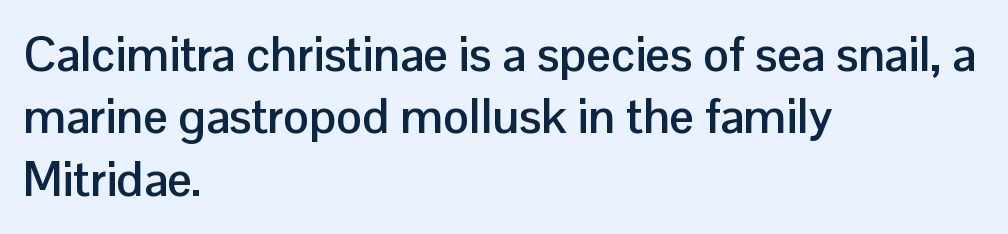
The image shows 48 px semibold sans-serif type, upright; set left-aligned, normal line spacing (1.3x), normal letter spacing, not underlined; low stroke contrast and a medium x-height.
